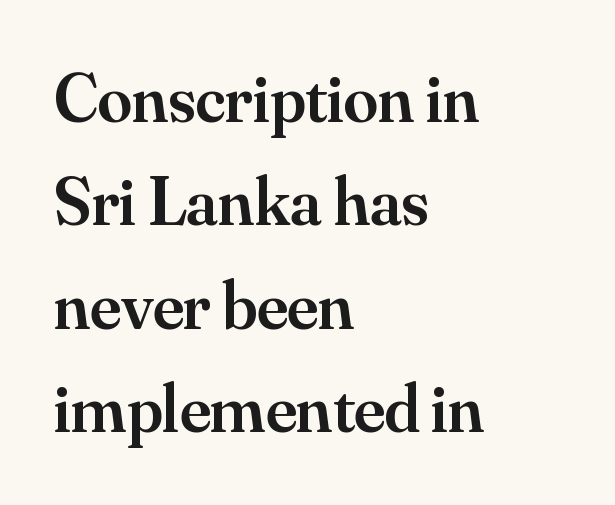
The image shows 69 px semibold serif type, upright; set left-aligned, normal line spacing (1.5x), normal letter spacing, not underlined; medium stroke contrast and a small x-height.
